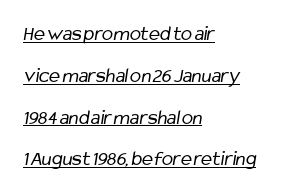
Reading down the column, the eye jumps a long way to each next line. What decoration does the sample have? An underline. The line texture is even and compact thanks to regular tracking. The weight would be labelled regular, book, light, or lighter still. Does the copy run flush right? No — it runs flush left.
